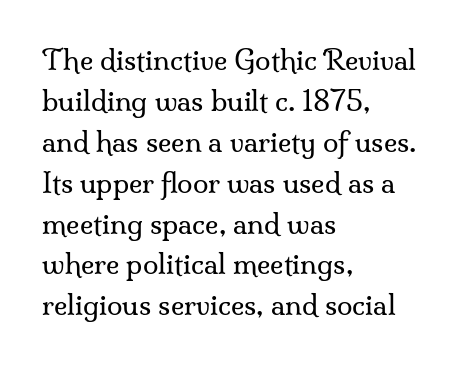
{"serif": "yes", "italic": "no", "bold": "no", "weight": "regular", "width": "normal", "stroke_contrast": "medium", "x_height": "small", "monospaced": "no", "underline": "no", "align": "left", "line_spacing": "normal", "line_spacing_ratio": 1.46, "letter_spacing": "normal", "letter_spacing_em": 0.0, "glyph_px": 28}
